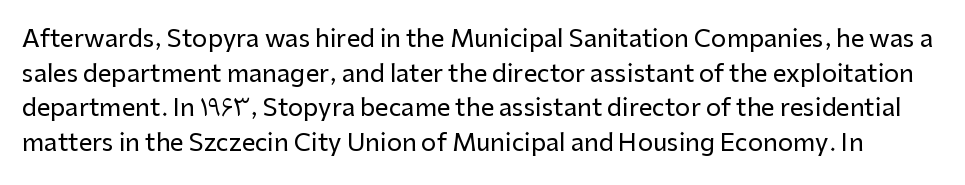
{"italic": "no", "underline": "no", "line_spacing": "normal", "line_spacing_ratio": 1.44, "letter_spacing": "normal", "letter_spacing_em": 0.0, "glyph_px": 24}
